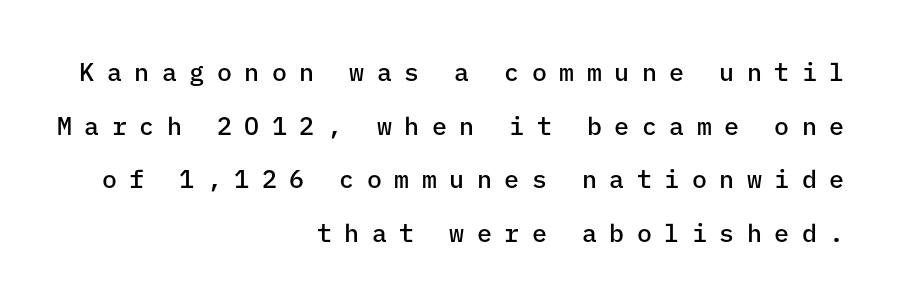
Q: Is the text bold? A: Semi-bold.
Q: Is the text italic (slanted)? A: No, it is upright.
Q: Is the text underlined? A: No.
Q: How is the paragraph aligned? A: Right-aligned.
Q: Is the spacing between letters normal or unusually wide? A: Unusually wide.
Q: Is the spacing between lines tight, normal or loose? A: Loose.
